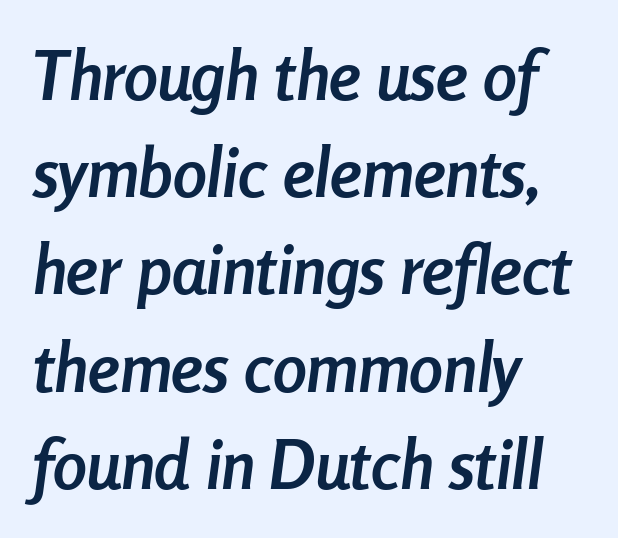
A typesetter would call this proportional, since set widths differ per character. A normal amount of white space separates one row of letters from the next. The type is set solid horizontally, with unmodified tracking. The compositor pushed each line to the left boundary. Strokes here are thick enough to call this a true bold.
